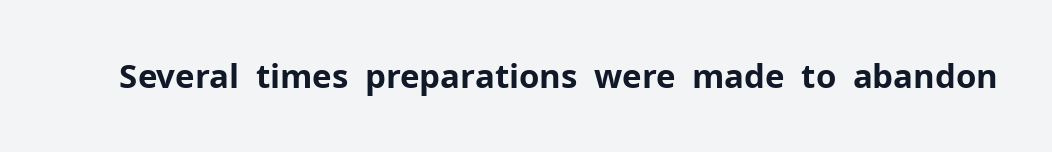
You'd pick this weight for a headline — it's a proper bold. I'd call this a sans setting — the letters go barefoot. The area under the type is left untouched. Spacing verdict: proportional, widths tailored to each character. The line texture is even and compact thanks to regular tracking. These lines were composed using upright roman letters.
